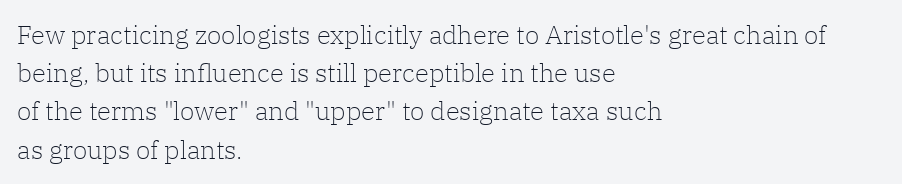
The vertical gap from one line to the next is medium. Quick note: underline off. The characters are drawn with everyday or finer stroke widths. A typesetter would mark this as roman, not italic. Caption: multi-line text, flush left, ragged right.
